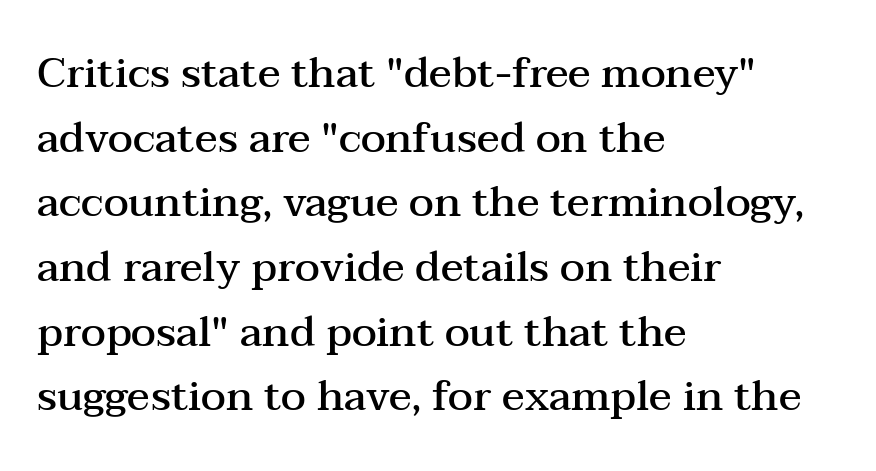
Is the block centered? No — it sits flush against the left margin. This is the regular roman posture of the typeface. Think of a printed novel: that variable character pitch is what you see here. Leading: standard. The passage shown is not underscored anywhere.
